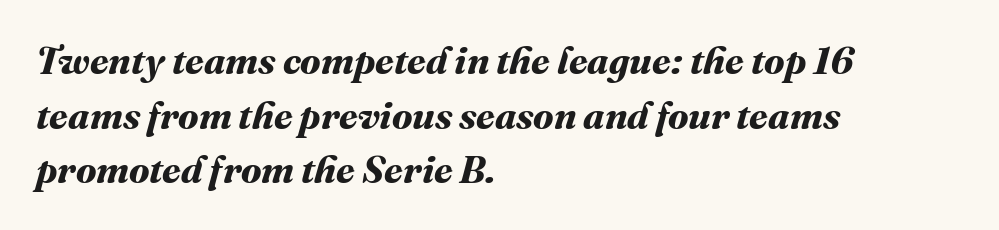
Alignment: flush left. Here the designer chose a conventional face with non-uniform glyph widths. Regular leading. Nothing unusual about the tracking: characters are spaced as the font intends.
